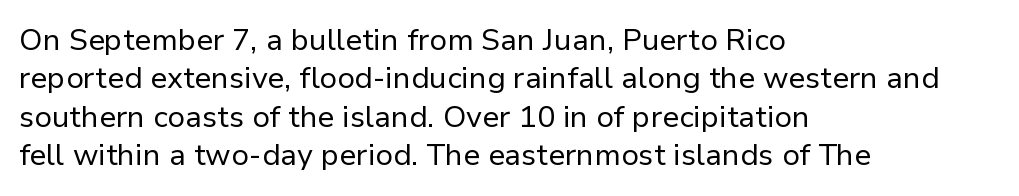
The image shows 30 px regular-weight sans-serif type, upright; set left-aligned, normal line spacing (1.28x), normal letter spacing, not underlined; low stroke contrast and a medium x-height.
